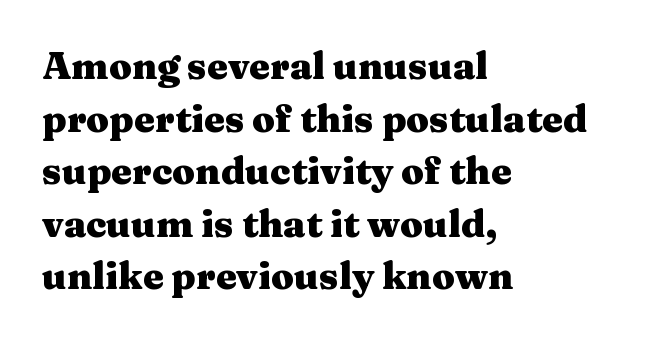
The baseline area is clear. This sample has the flowing, uneven cadence of proportional lettering. Yep, those are serifs on the letters. A roman cut, with each character standing at attention. Is the type bold? Yes — the strokes are clearly thick and heavy. Successive baselines arrive at the customary interval.
